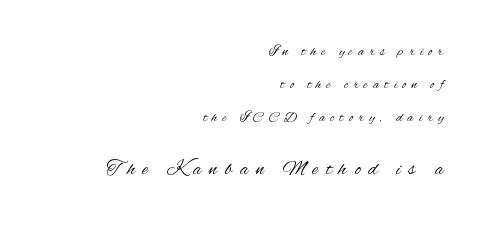
Q: Is the text bold? A: No.
Q: Is the text italic (slanted)? A: Yes.
Q: Is the text underlined? A: No.
Q: How is the paragraph aligned? A: Right-aligned.
Q: Is the spacing between letters normal or unusually wide? A: Unusually wide.
Q: Is the spacing between lines tight, normal or loose? A: Loose.
Q: Which block of text is set in a larger size, the first (top) or the second (bottom)? A: The second (bottom) one.
